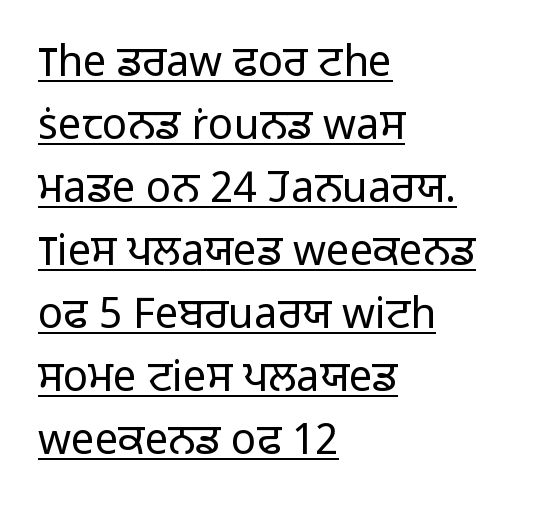
The image shows 42 px light sans-serif type, upright; set left-aligned, normal line spacing (1.5x), normal letter spacing, underlined; low stroke contrast and a medium x-height.
